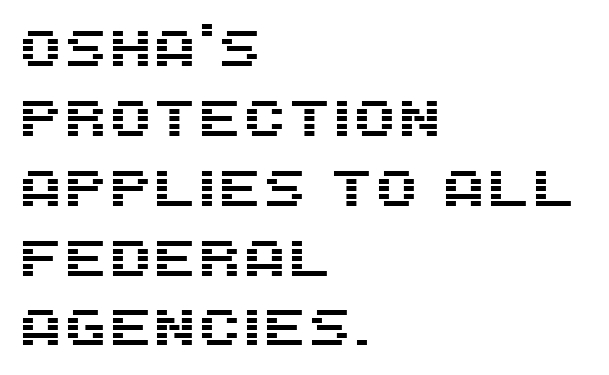
{"serif": "no", "italic": "no", "width": "normal", "stroke_contrast": "medium", "x_height": "large", "monospaced": "no", "underline": "no", "align": "left", "line_spacing": "normal", "line_spacing_ratio": 1.37, "letter_spacing": "normal", "letter_spacing_em": 0.0, "glyph_px": 51}
